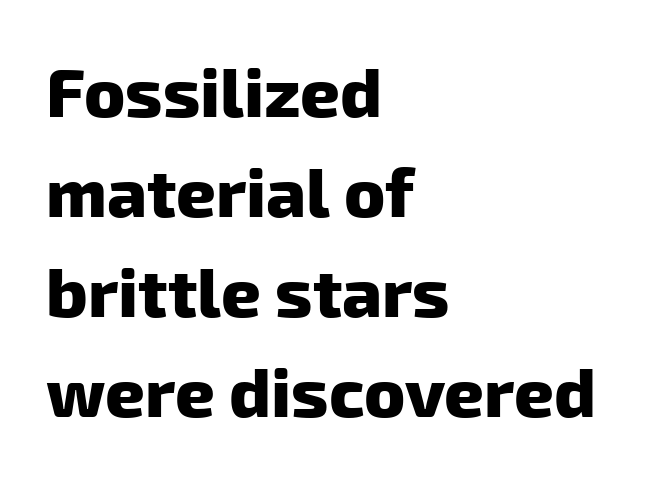
Q: Is the text bold? A: Yes.
Q: Is the typeface a serif or a sans-serif typeface? A: Sans-serif.
Q: Is the text underlined? A: No.
Q: How is the paragraph aligned? A: Left-aligned.
Q: Is the spacing between letters normal or unusually wide? A: Normal.
Q: Is the spacing between lines tight, normal or loose? A: Normal.
Q: Width (condensed, normal, or wide)? A: Normal.
Q: Stroke contrast? A: Low.
Q: x-height? A: Medium.
Q: Monospaced? A: No.
